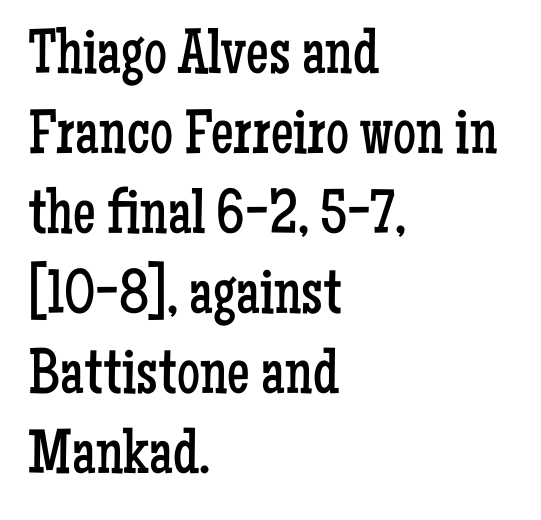
{"serif": "yes", "italic": "no", "bold": "no", "weight": "regular", "width": "condensed", "stroke_contrast": "low", "x_height": "medium", "monospaced": "no", "underline": "no", "align": "left", "line_spacing": "normal", "line_spacing_ratio": 1.25, "letter_spacing": "normal", "letter_spacing_em": 0.0, "glyph_px": 64}
